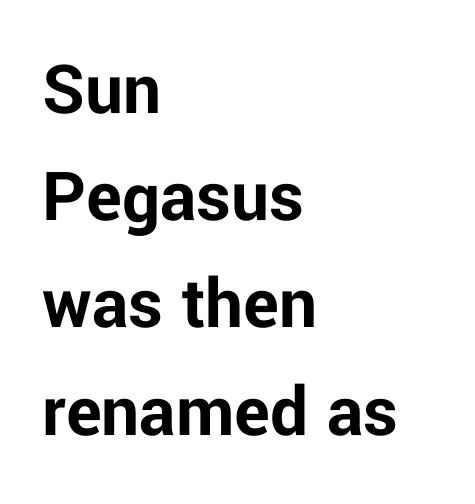
{"serif": "no", "italic": "no", "bold": "yes", "weight": "bold", "width": "normal", "stroke_contrast": "low", "x_height": "medium", "monospaced": "no", "underline": "no", "align": "left", "line_spacing": "normal", "line_spacing_ratio": 1.43, "letter_spacing": "normal", "letter_spacing_em": 0.0, "glyph_px": 75}
